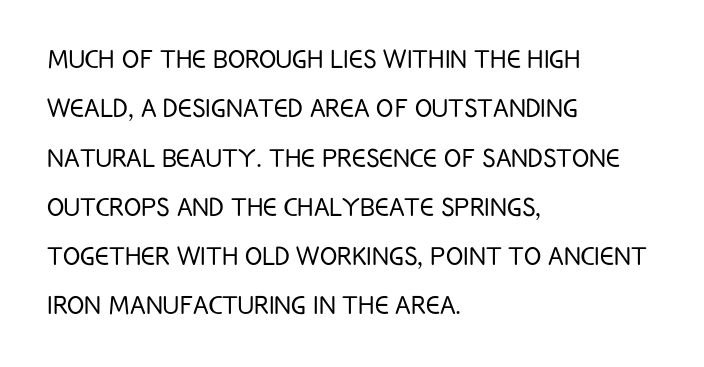
No heavy texture on the line: the type isn't bold. The vertical gap from one line to the next is medium. You can tell it's not italic because the verticals are truly vertical. Reading down the block, your eye returns to a fixed left position each line. To sum up the face: it is a sans, with no serifs.
